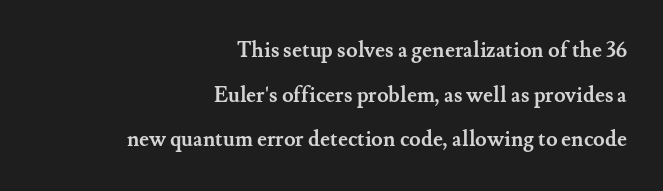
Italic: no, the glyphs are upright roman. Right-aligned paragraph, ragged on the left. Clear beneath every line of the passage. The rendering uses a large line-height, opening up the rows. In terms of letterspacing, this is plain default setting. A dark, heavy texture on the line: the type is bold.
